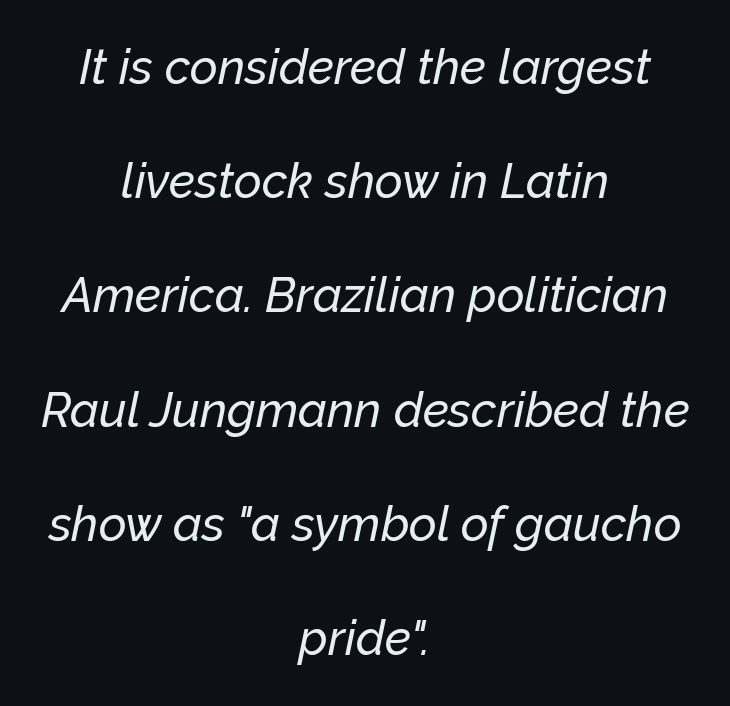
The image shows 48 px text type, italic (leaning right); set centered, loose line spacing (2.38x), normal letter spacing, not underlined; low stroke contrast and a medium x-height.
